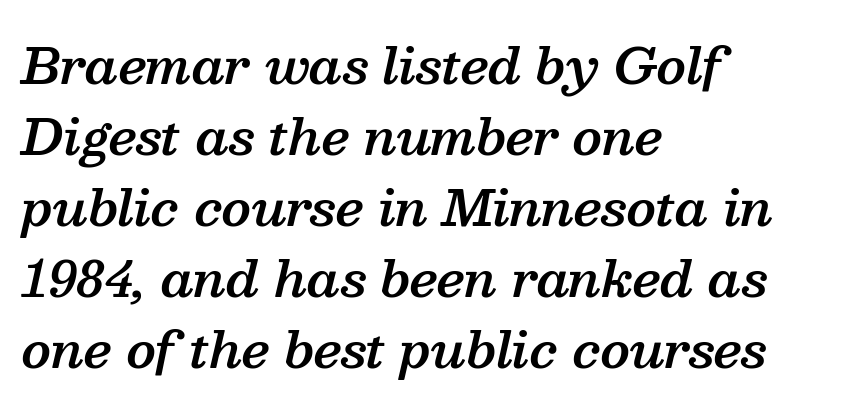
The image shows 49 px semibold serif type, italic (leaning right); set left-aligned, normal line spacing (1.45x), normal letter spacing, not underlined; medium stroke contrast and a medium x-height.
